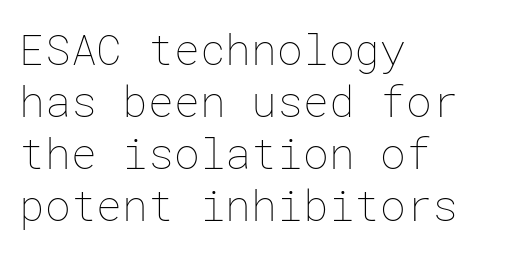
The image shows 43 px thin type, upright; set left-aligned, line spacing 1.21x, normal letter spacing, not underlined; low stroke contrast and a medium x-height.
